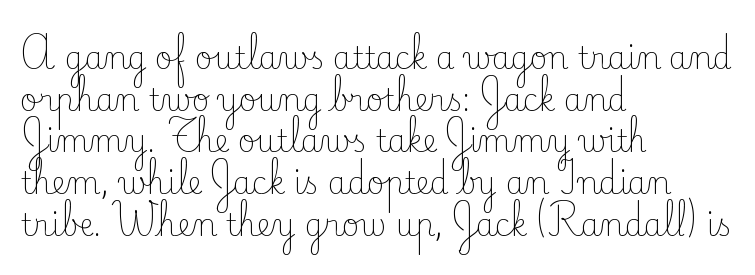
The image shows 30 px light serif type, upright; set left-aligned, normal line spacing (1.39x), normal letter spacing, not underlined; low stroke contrast and a small x-height.
